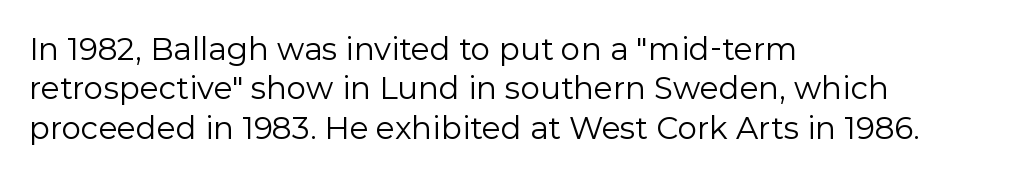
{"serif": "no", "italic": "no", "bold": "no", "weight": "regular", "width": "normal", "stroke_contrast": "low", "x_height": "medium", "monospaced": "no", "underline": "no", "align": "left", "line_spacing": "normal", "line_spacing_ratio": 1.27, "letter_spacing": "normal", "letter_spacing_em": 0.0, "glyph_px": 31}
